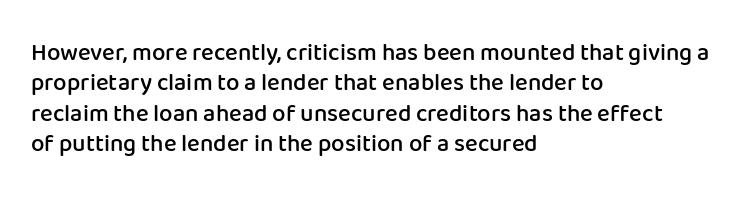
{"italic": "no", "bold": "semi", "underline": "no", "align": "left", "line_spacing": "normal", "line_spacing_ratio": 1.27, "letter_spacing": "normal", "letter_spacing_em": 0.0, "glyph_px": 24}
